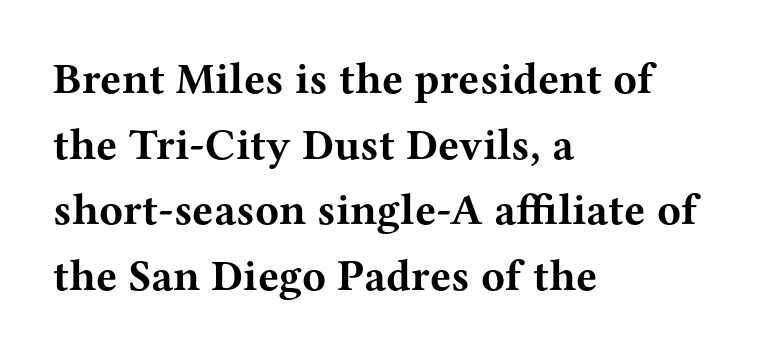
The image shows 44 px bold, wide serif type, upright; set left-aligned, normal line spacing (1.49x), normal letter spacing, not underlined; medium stroke contrast and a medium x-height.
